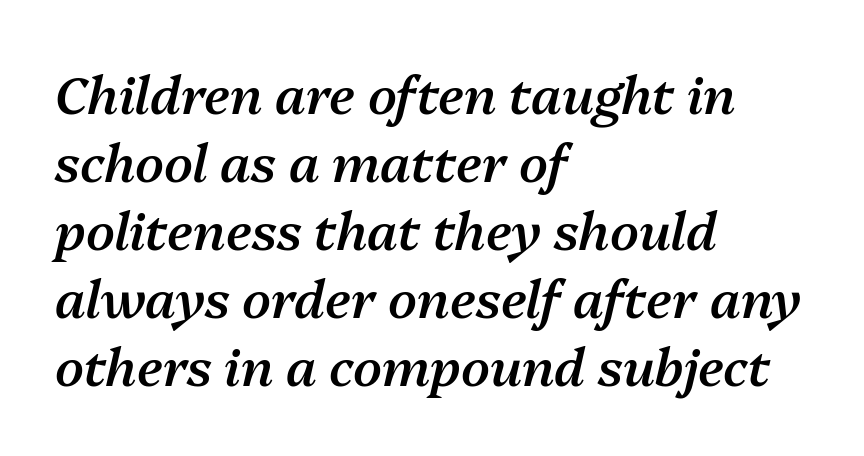
A classic flush-left, rag-right setting is used for this passage. Any mark beneath the type? The region is blank. Strokes here are thickened, but only to semibold level. This sample has the flowing, uneven cadence of proportional lettering.
